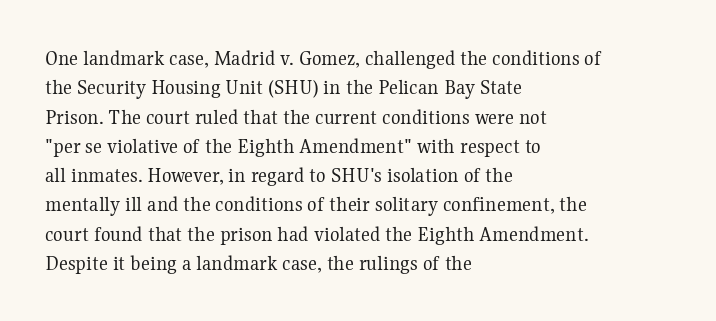
Q: Is the text bold? A: No.
Q: Is the text italic (slanted)? A: No, it is upright.
Q: Is the text underlined? A: No.
Q: How is the paragraph aligned? A: Left-aligned.
Q: Is the spacing between letters normal or unusually wide? A: Normal.
Q: Is the spacing between lines tight, normal or loose? A: Normal.
